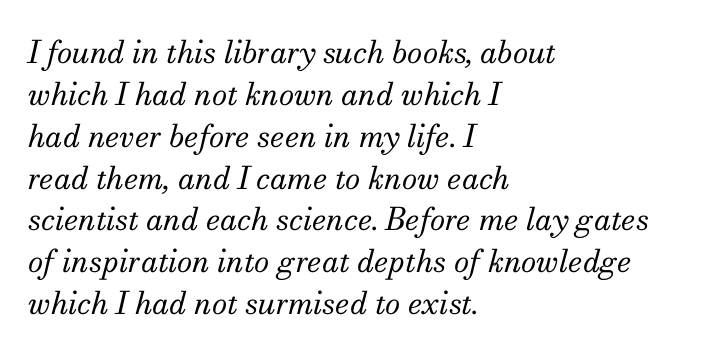
The image shows 31 px regular-weight serif type, italic (leaning right); set left-aligned, normal line spacing (1.35x), normal letter spacing, not underlined; medium stroke contrast and a small x-height.
